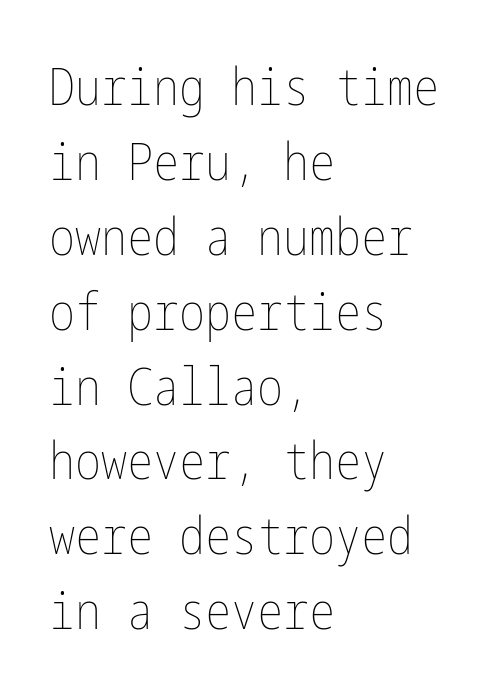
The specimen omits any rule beneath the text block's lines. A typesetter would call this leading conventional body-copy spacing. How are the letters spaced? Ordinarily, with no added tracking. Tall strokes in this sample are plumb rather than angled. Heaviness? Minimal to ordinary, like unemphasized prose. Left-aligned paragraph, ragged on the right.
